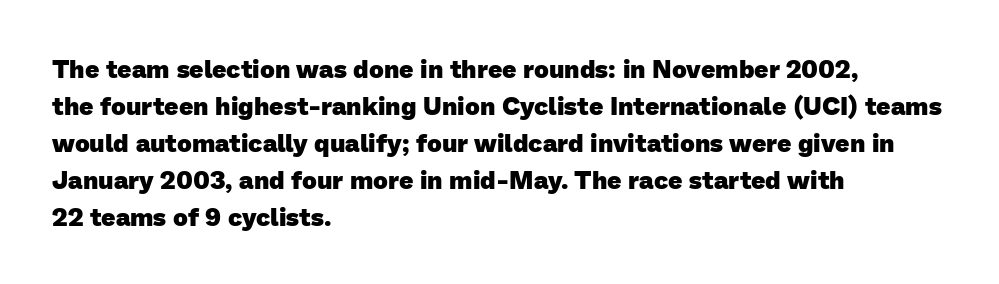
Caption: multi-line text, flush left, ragged right. The typesetting leans heavy: a genuine bold. The letterforms sit shoulder to shoulder at normal distance. The leading is moderate, giving the passage an even texture.
